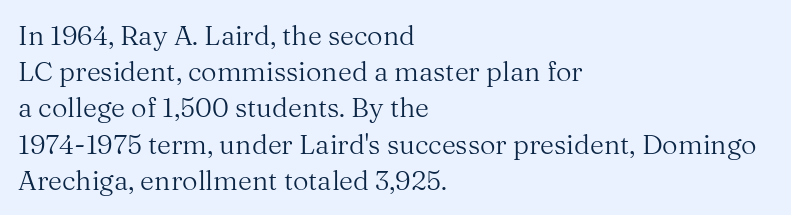
{"italic": "no", "bold": "no", "underline": "no", "align": "left", "line_spacing": "normal", "line_spacing_ratio": 1.34, "letter_spacing": "normal", "letter_spacing_em": 0.0, "glyph_px": 27}
